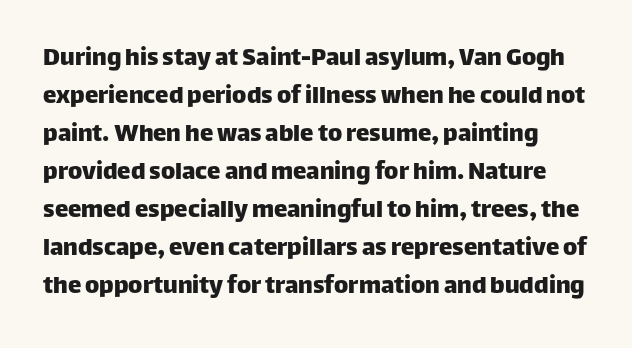
Does the lettering tilt? It doesn't — this is upright. The horizontal fit of the characters is conventional and even. Has an underline been added? It has not. The rendering uses a moderate line-height, typical for paragraphs.
